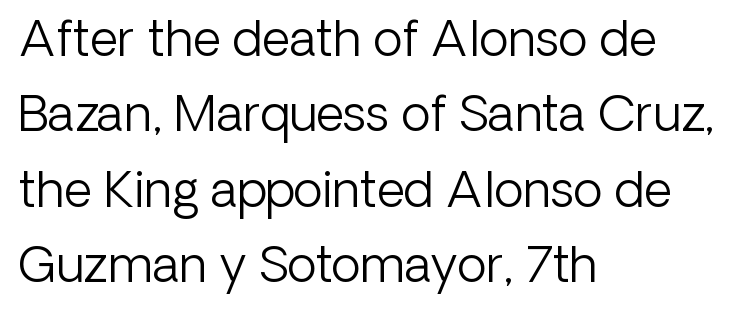
The image shows 49 px light sans-serif type, upright; set left-aligned, normal line spacing (1.54x), normal letter spacing, not underlined; low stroke contrast and a medium x-height.
